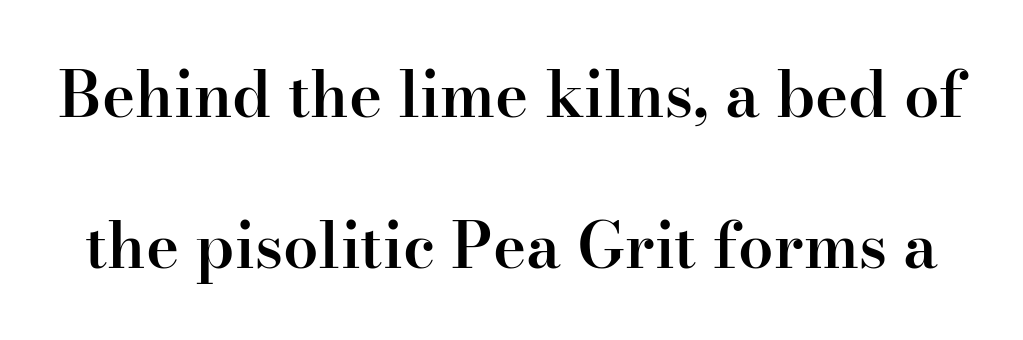
The image shows 63 px semibold serif type, upright; set loose line spacing (2.39x), normal letter spacing, not underlined; high stroke contrast and a small x-height.
